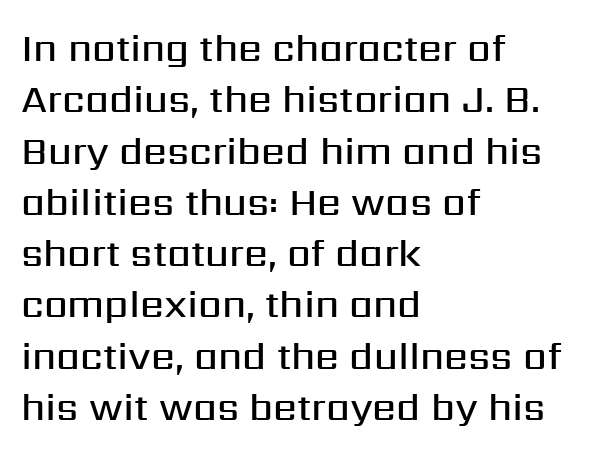
Q: Is the text bold? A: Semi-bold.
Q: Is the text italic (slanted)? A: No, it is upright.
Q: Is the typeface a serif or a sans-serif typeface? A: Sans-serif.
Q: Is the text underlined? A: No.
Q: How is the paragraph aligned? A: Left-aligned.
Q: Is the spacing between letters normal or unusually wide? A: Normal.
Q: Is the spacing between lines tight, normal or loose? A: Normal.
Q: Width (condensed, normal, or wide)? A: Normal.
Q: Stroke contrast? A: Medium.
Q: x-height? A: Medium.
Q: Monospaced? A: No.
